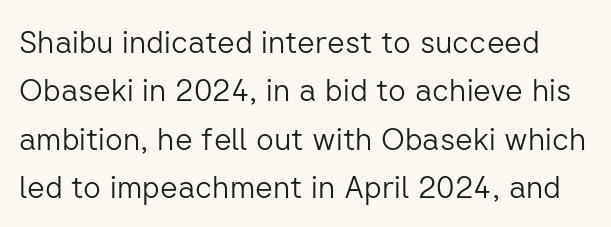
Q: Is the text bold? A: No.
Q: Is the text italic (slanted)? A: No, it is upright.
Q: Is the typeface a serif or a sans-serif typeface? A: Sans-serif.
Q: Is the text underlined? A: No.
Q: Is the spacing between letters normal or unusually wide? A: Normal.
Q: Is the spacing between lines tight, normal or loose? A: Normal.
Q: Width (condensed, normal, or wide)? A: Normal.
Q: Stroke contrast? A: Low.
Q: x-height? A: Medium.
Q: Monospaced? A: No.
